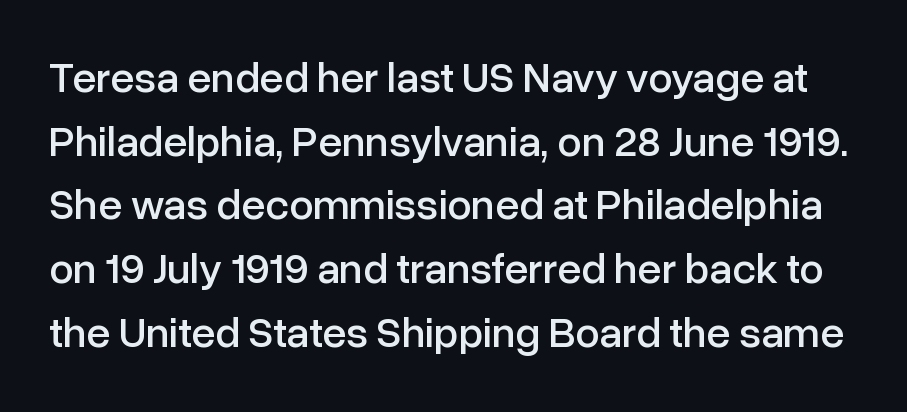
The image shows 43 px sans-serif type, upright; set normal line spacing (1.48x), normal letter spacing, not underlined; low stroke contrast and a medium x-height.
